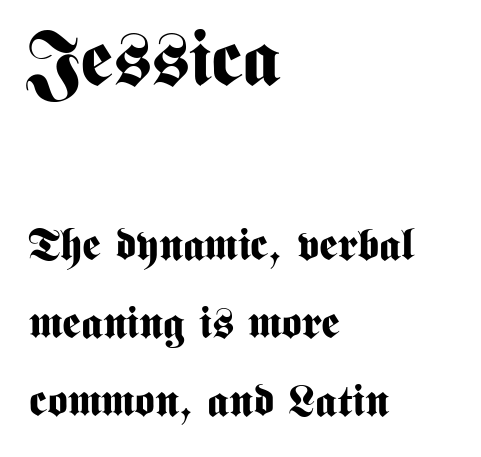
Unlike italic type, these characters show no tilt at all. Each word holds together tightly as a unit, with standard inter-letter gaps. The typesetter chose a ragged-right arrangement here. The space directly below the letters is spotless. This sample uses a sans-serif face.
